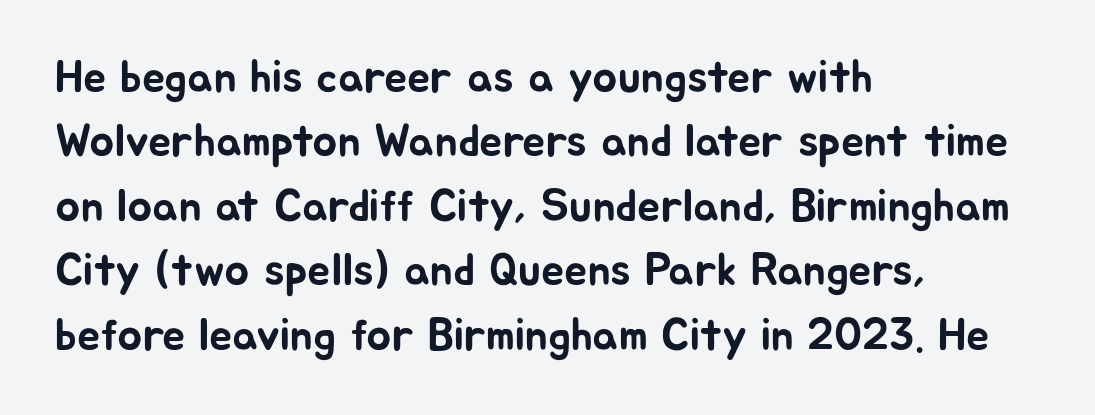
{"serif": "no", "italic": "no", "width": "normal", "stroke_contrast": "low", "x_height": "medium", "monospaced": "no", "underline": "no", "align": "left", "line_spacing": "normal", "line_spacing_ratio": 1.4, "letter_spacing": "normal", "letter_spacing_em": 0.0, "glyph_px": 46}
